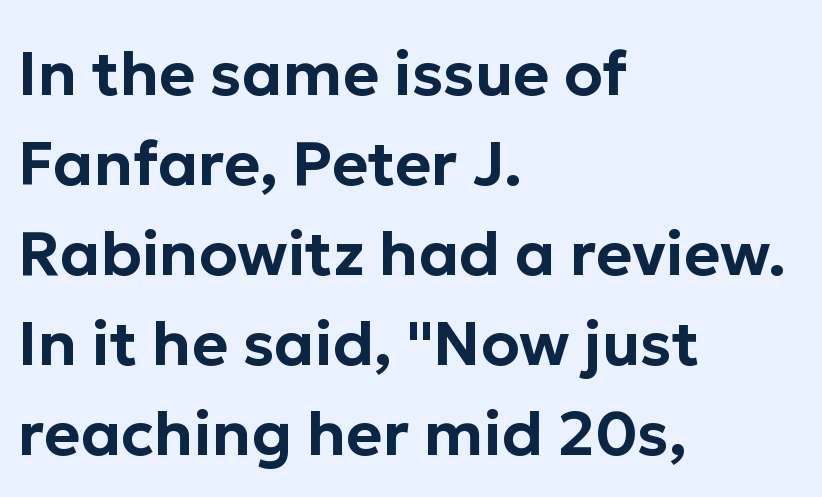
Q: Is the text italic (slanted)? A: No, it is upright.
Q: Is the typeface a serif or a sans-serif typeface? A: Sans-serif.
Q: Is the text underlined? A: No.
Q: How is the paragraph aligned? A: Left-aligned.
Q: Is the spacing between letters normal or unusually wide? A: Normal.
Q: Is the spacing between lines tight, normal or loose? A: Normal.
Q: Width (condensed, normal, or wide)? A: Normal.
Q: Stroke contrast? A: Low.
Q: x-height? A: Medium.
Q: Monospaced? A: No.
